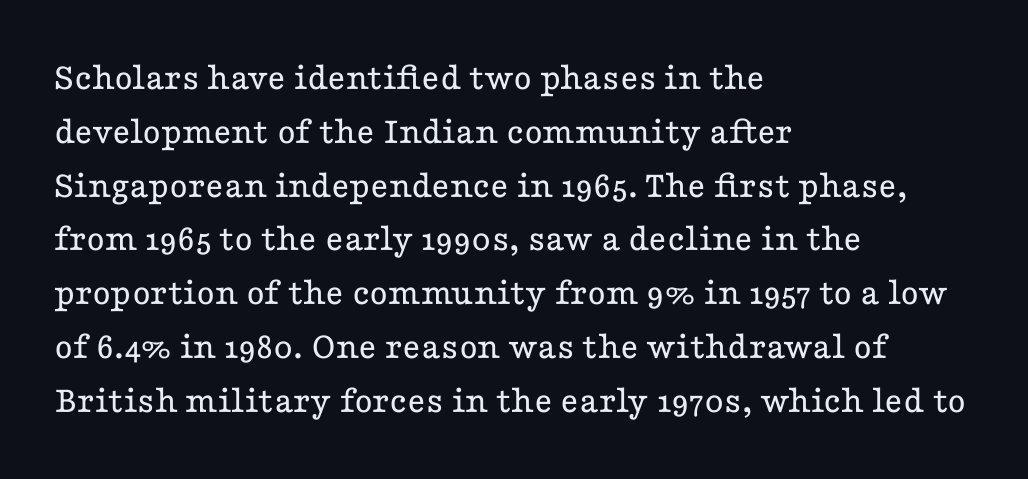
The image shows 39 px regular-weight, wide serif type, upright; set left-aligned, normal line spacing (1.38x), normal letter spacing, not underlined; low stroke contrast and a medium x-height.
